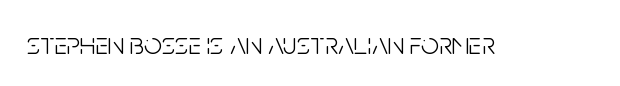
The image shows 31 px light, condensed sans-serif type, upright; set normal letter spacing, not underlined; low stroke contrast and a large x-height.
